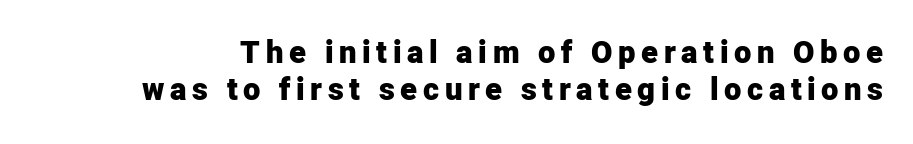
{"serif": "no", "italic": "no", "bold": "yes", "weight": "heavy", "width": "normal", "stroke_contrast": "low", "x_height": "medium", "monospaced": "no", "underline": "no", "line_spacing_ratio": 1.18, "glyph_px": 31}
